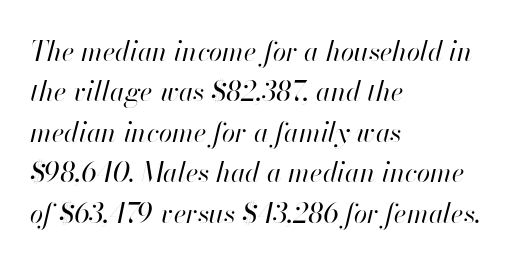
{"italic": "yes", "lean": "right", "slant_degrees": 13, "bold": "no", "underline": "no", "align": "left", "line_spacing": "normal", "line_spacing_ratio": 1.5, "letter_spacing": "normal", "letter_spacing_em": 0.0, "glyph_px": 27}
